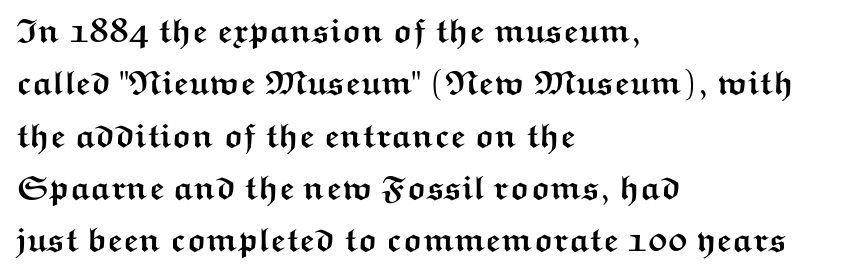
The image shows 34 px semibold, wide sans-serif type, upright; set left-aligned, normal line spacing (1.54x), normal letter spacing, not underlined; medium stroke contrast and a medium x-height.
